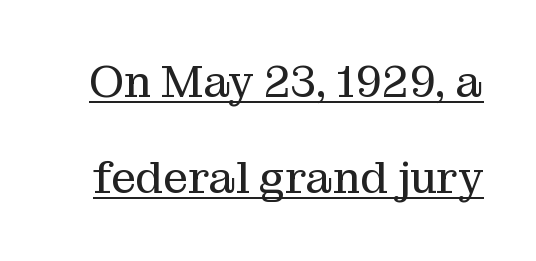
Q: Is the text bold? A: No.
Q: Is the text italic (slanted)? A: No, it is upright.
Q: Is the typeface a serif or a sans-serif typeface? A: Serif.
Q: Is the text underlined? A: Yes.
Q: Is the spacing between letters normal or unusually wide? A: Normal.
Q: Is the spacing between lines tight, normal or loose? A: Loose.
Q: Width (condensed, normal, or wide)? A: Normal.
Q: Stroke contrast? A: Medium.
Q: x-height? A: Medium.
Q: Monospaced? A: No.
